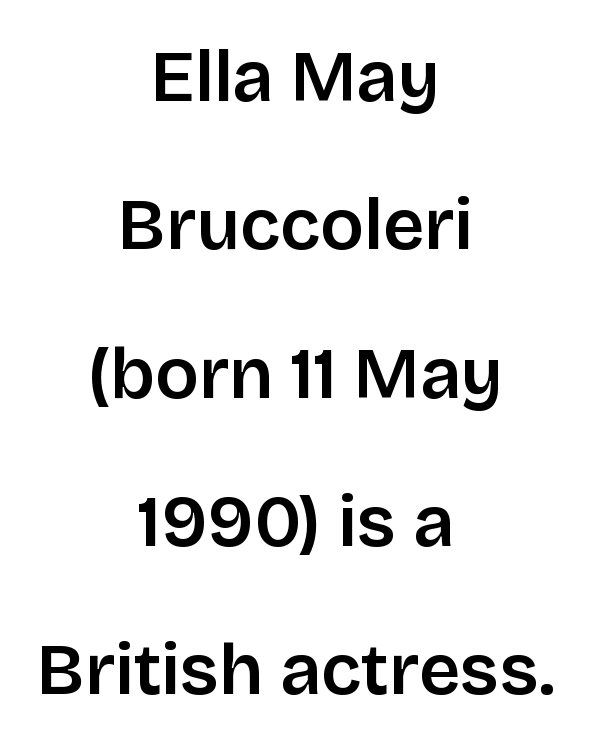
Q: Is the text italic (slanted)? A: No, it is upright.
Q: Is the typeface a serif or a sans-serif typeface? A: Sans-serif.
Q: Is the text underlined? A: No.
Q: How is the paragraph aligned? A: Centered.
Q: Is the spacing between letters normal or unusually wide? A: Normal.
Q: Is the spacing between lines tight, normal or loose? A: Loose.
Q: Width (condensed, normal, or wide)? A: Normal.
Q: Stroke contrast? A: Low.
Q: x-height? A: Large.
Q: Monospaced? A: No.
